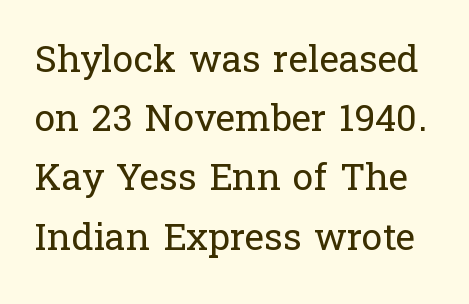
Q: Is the text bold? A: No.
Q: Is the text italic (slanted)? A: No, it is upright.
Q: Is the typeface a serif or a sans-serif typeface? A: Serif.
Q: Is the text underlined? A: No.
Q: Is the spacing between letters normal or unusually wide? A: Normal.
Q: Is the spacing between lines tight, normal or loose? A: Normal.
Q: Width (condensed, normal, or wide)? A: Normal.
Q: Stroke contrast? A: Low.
Q: x-height? A: Medium.
Q: Monospaced? A: No.
